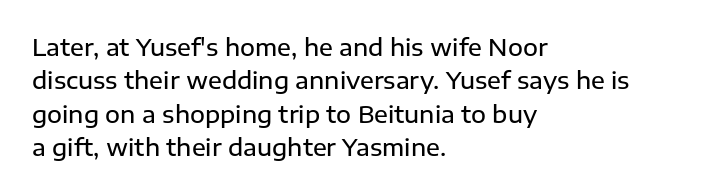
The line-height multiplier appears to be the usual default. The type is set solid horizontally, with unmodified tracking. This rendering uses left alignment, leaving the right contour irregular. Posture: vertical. Underlining? Definitely not there. The sample has been set in demibold, a notch under bold.
